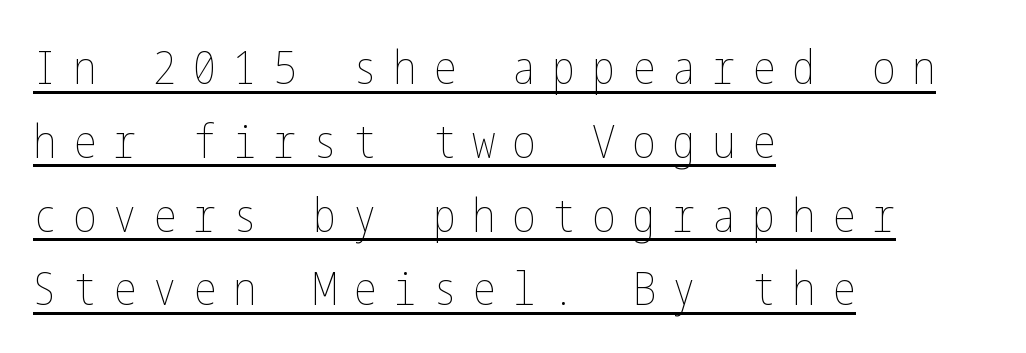
Caption: face not bold, strokes unweighted. Characters follow at a spacing far wider than the type designer built in. Upright lettering throughout. The passage is arranged the way most books set body copy — flush left.
